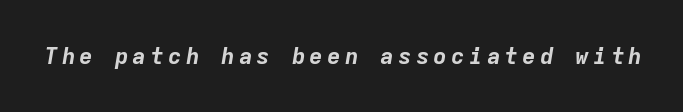
Students, this is bold: see how much ink each stroke carries. There's an unmistakable incline to the writing here. The area under the type is left untouched.
